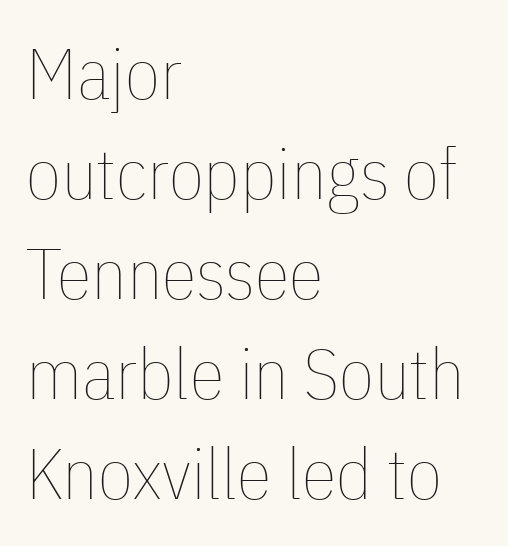
{"italic": "no", "bold": "no", "weight": "thin", "width": "condensed", "stroke_contrast": "low", "x_height": "medium", "monospaced": "no", "underline": "no", "align": "left", "line_spacing": "normal", "line_spacing_ratio": 1.41, "letter_spacing": "normal", "letter_spacing_em": 0.0, "glyph_px": 71}
